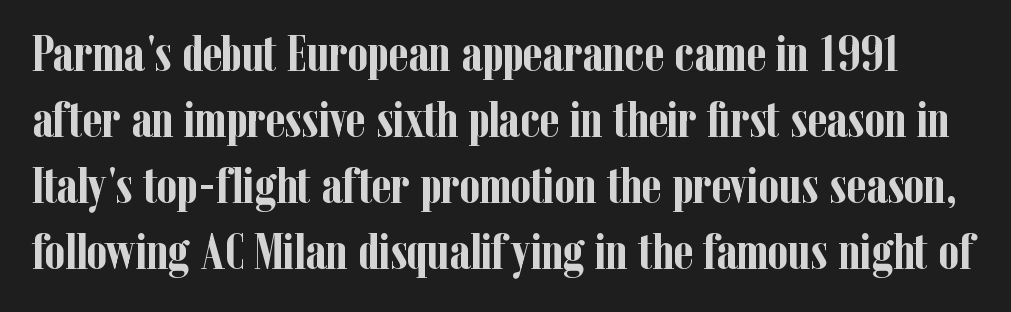
Q: Is the text bold? A: Yes.
Q: Is the text italic (slanted)? A: No, it is upright.
Q: Is the typeface a serif or a sans-serif typeface? A: Serif.
Q: Is the text underlined? A: No.
Q: Is the spacing between letters normal or unusually wide? A: Normal.
Q: Is the spacing between lines tight, normal or loose? A: Normal.
Q: Width (condensed, normal, or wide)? A: Condensed.
Q: Stroke contrast? A: Low.
Q: x-height? A: Medium.
Q: Monospaced? A: No.
